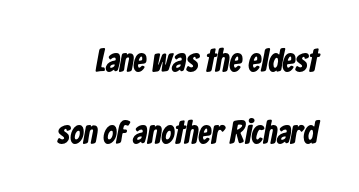
Q: Is the text bold? A: Yes.
Q: Is the typeface a serif or a sans-serif typeface? A: Sans-serif.
Q: Is the text underlined? A: No.
Q: Is the spacing between letters normal or unusually wide? A: Normal.
Q: Is the spacing between lines tight, normal or loose? A: Loose.
Q: Width (condensed, normal, or wide)? A: Condensed.
Q: Stroke contrast? A: Low.
Q: x-height? A: Medium.
Q: Monospaced? A: No.
